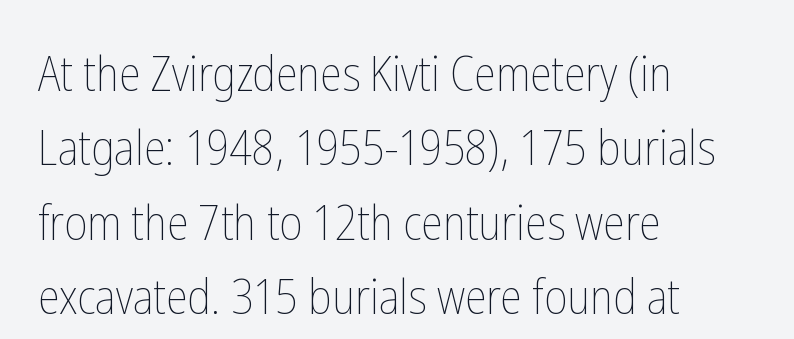
The baseline area is clear. Teacher's note: observe the even left margin — that is flush-left alignment. The type sits square on the baseline with zero lean. The line-height multiplier appears to be the usual default. Ink coverage per letter is moderate at most. Think of a printed novel: that variable character pitch is what you see here.
